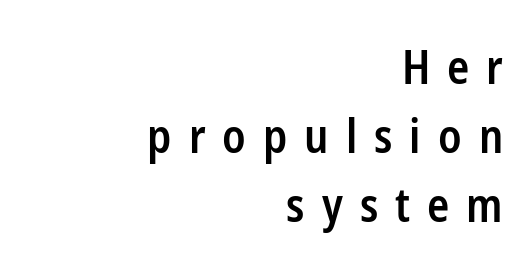
The image shows 46 px semibold, condensed sans-serif type, upright; set right-aligned, normal line spacing (1.5x), unusually wide letter spacing (+0.37 em), not underlined; low stroke contrast and a medium x-height.
